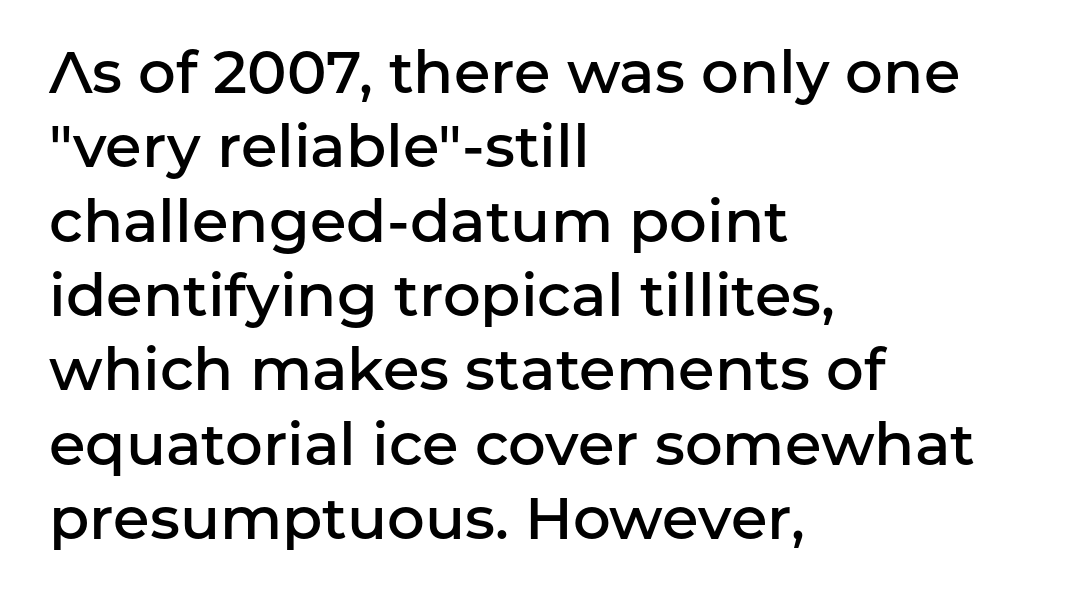
Q: Is the text bold? A: Semi-bold.
Q: Is the text italic (slanted)? A: No, it is upright.
Q: Is the typeface a serif or a sans-serif typeface? A: Sans-serif.
Q: Is the text underlined? A: No.
Q: How is the paragraph aligned? A: Left-aligned.
Q: Is the spacing between letters normal or unusually wide? A: Normal.
Q: Is the spacing between lines tight, normal or loose? A: Normal.
Q: Width (condensed, normal, or wide)? A: Normal.
Q: Stroke contrast? A: Low.
Q: x-height? A: Medium.
Q: Monospaced? A: No.
